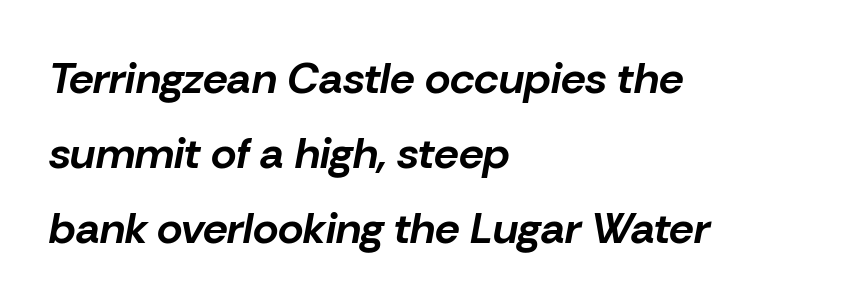
Q: Is the text bold? A: Yes.
Q: Is the text italic (slanted)? A: Yes, it leans right by about 10 degrees.
Q: Is the text underlined? A: No.
Q: How is the paragraph aligned? A: Left-aligned.
Q: Is the spacing between letters normal or unusually wide? A: Normal.
Q: Is the spacing between lines tight, normal or loose? A: Normal.
Q: Width (condensed, normal, or wide)? A: Normal.
Q: Stroke contrast? A: Low.
Q: x-height? A: Medium.
Q: Monospaced? A: No.
